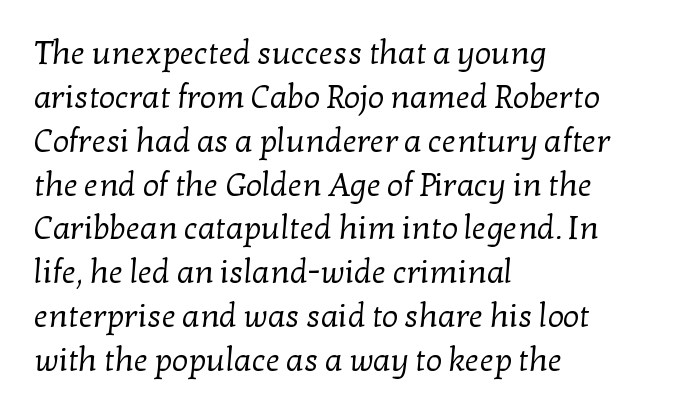
{"serif": "yes", "bold": "no", "weight": "regular", "width": "normal", "stroke_contrast": "low", "x_height": "medium", "monospaced": "no", "underline": "no", "align": "left", "line_spacing": "normal", "line_spacing_ratio": 1.37, "letter_spacing": "normal", "letter_spacing_em": 0.0, "glyph_px": 32}
